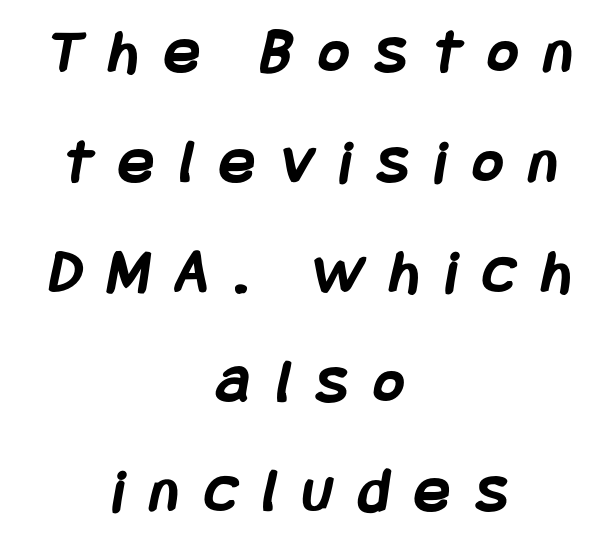
{"serif": "no", "bold": "yes", "weight": "semibold", "width": "condensed", "stroke_contrast": "low", "x_height": "large", "underline": "no", "align": "center", "line_spacing": "normal", "line_spacing_ratio": 1.69, "letter_spacing": "wide", "letter_spacing_em": 0.41, "glyph_px": 65}
